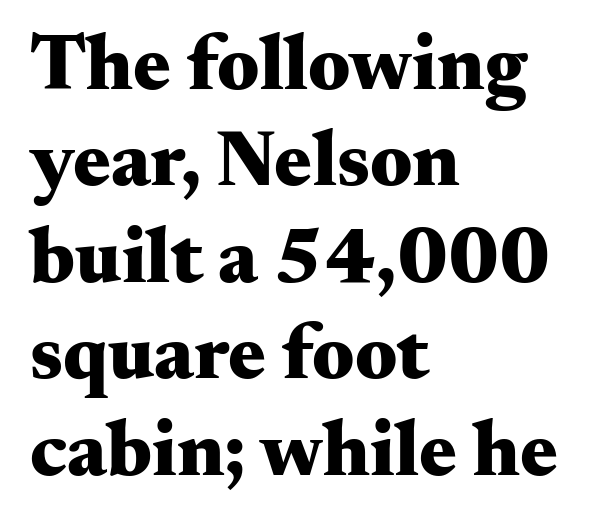
This rendering leaves character spacing at its baseline value. The face used here is proportionally spaced, like ordinary book or web type. One-word summary of the alignment: left. The area under the type is left untouched.
